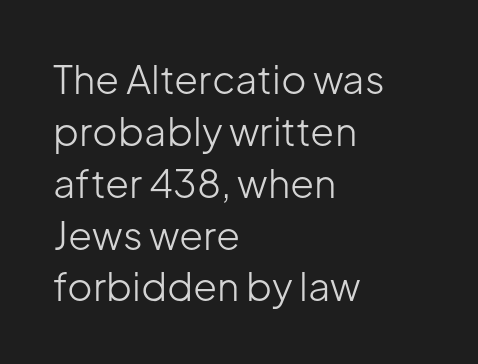
The image shows 39 px light sans-serif type, upright; set left-aligned, normal line spacing (1.33x), normal letter spacing, not underlined; low stroke contrast and a medium x-height.
